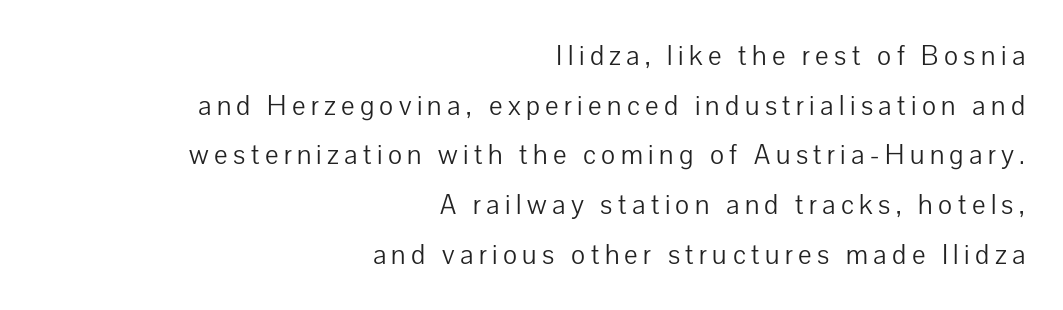
{"italic": "no", "bold": "no", "underline": "no", "align": "right", "line_spacing_ratio": 1.84, "letter_spacing": "wide", "letter_spacing_em": 0.2, "glyph_px": 27}
